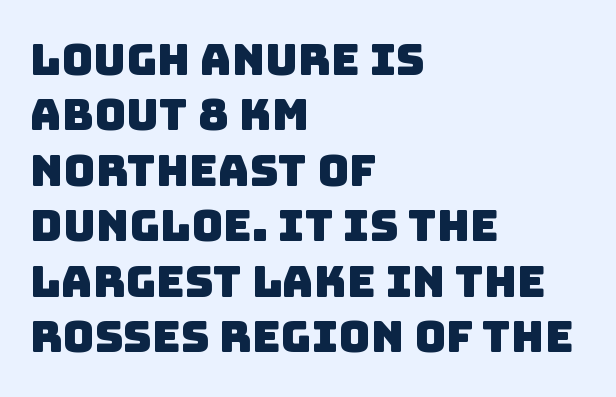
Q: Is the typeface a serif or a sans-serif typeface? A: Sans-serif.
Q: Is the text underlined? A: No.
Q: How is the paragraph aligned? A: Left-aligned.
Q: Is the spacing between letters normal or unusually wide? A: Normal.
Q: Is the spacing between lines tight, normal or loose? A: Normal.
Q: Width (condensed, normal, or wide)? A: Normal.
Q: Stroke contrast? A: Low.
Q: x-height? A: Large.
Q: Monospaced? A: No.
